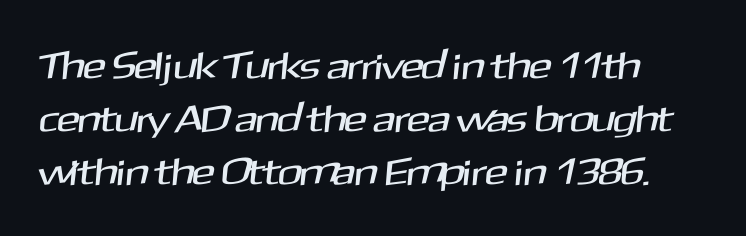
The image shows 38 px sans-serif type; set normal line spacing (1.4x), normal letter spacing, not underlined; medium stroke contrast and a medium x-height.
